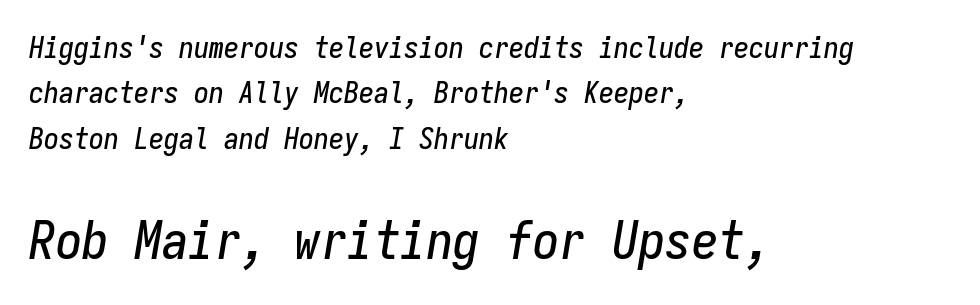
The image shows 53 px condensed type, italic (leaning right), monospaced; set left-aligned, normal line spacing (1.51x), normal letter spacing, not underlined; the second (bottom) block is 1.77x larger; low stroke contrast and a medium x-height.
